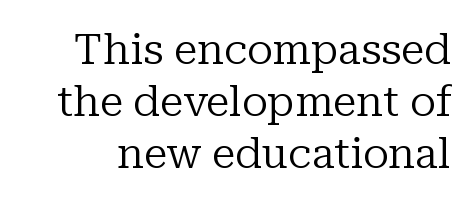
{"serif": "yes", "italic": "no", "bold": "no", "weight": "regular", "width": "normal", "stroke_contrast": "low", "x_height": "medium", "monospaced": "no", "underline": "no", "line_spacing_ratio": 1.21, "letter_spacing": "normal", "letter_spacing_em": 0.0, "glyph_px": 43}
